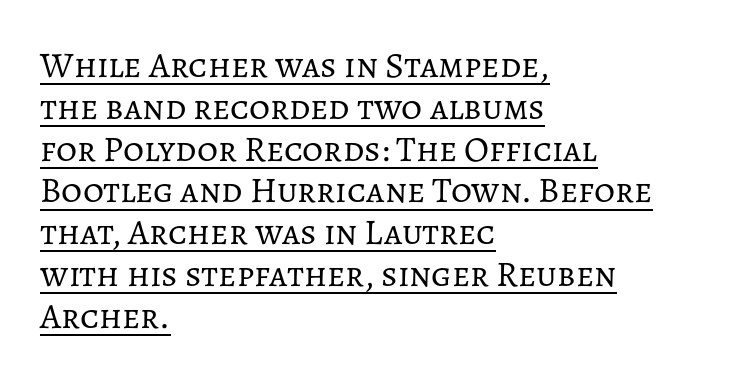
Q: Is the text bold? A: No.
Q: Is the text italic (slanted)? A: No, it is upright.
Q: Is the text underlined? A: Yes.
Q: How is the paragraph aligned? A: Left-aligned.
Q: Is the spacing between letters normal or unusually wide? A: Normal.
Q: Width (condensed, normal, or wide)? A: Normal.
Q: Stroke contrast? A: Low.
Q: x-height? A: Medium.
Q: Monospaced? A: No.
